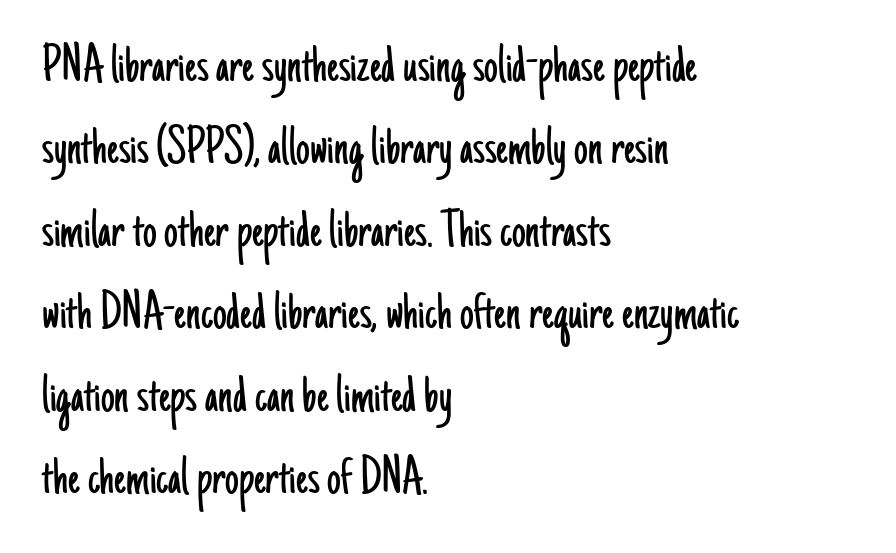
These lines are rendered in a variable-pitch font. The face looks like a standard text weight, possibly lighter. You can tell from the bare stems that sans-serif type was used. Tracking here is standard; glyphs follow each other at the usual distance. One glance says typical: line gaps are just what's usual.
